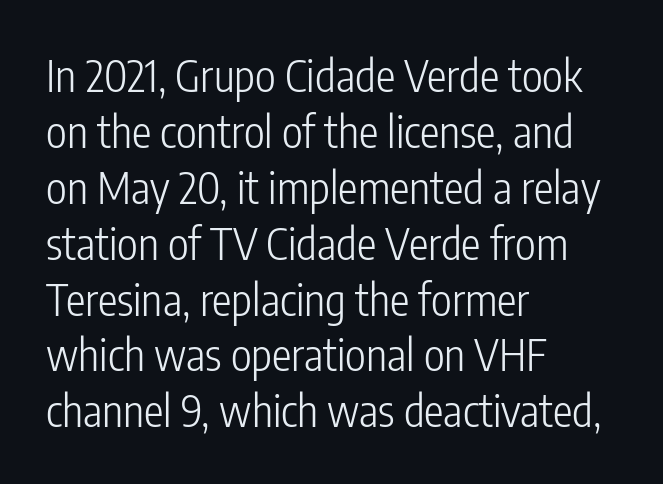
{"serif": "no", "italic": "no", "bold": "no", "weight": "light", "width": "condensed", "stroke_contrast": "low", "x_height": "medium", "monospaced": "no", "underline": "no", "align": "left", "line_spacing": "normal", "line_spacing_ratio": 1.27, "letter_spacing": "normal", "letter_spacing_em": 0.0, "glyph_px": 44}
